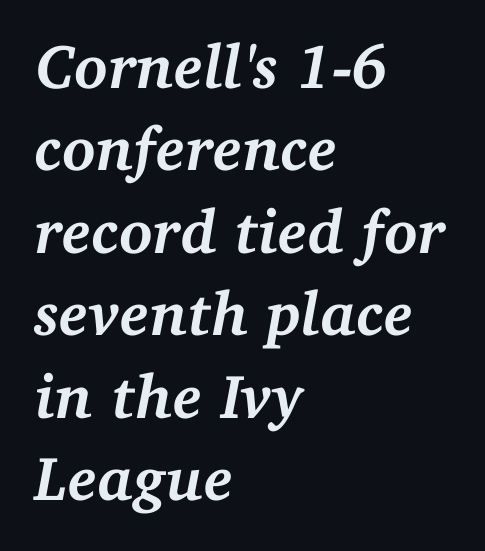
{"serif": "yes", "italic": "yes", "lean": "right", "slant_degrees": 11, "bold": "yes", "weight": "semibold", "width": "normal", "stroke_contrast": "medium", "x_height": "medium", "monospaced": "no", "underline": "no", "align": "left", "line_spacing": "normal", "line_spacing_ratio": 1.33, "letter_spacing": "normal", "letter_spacing_em": 0.0, "glyph_px": 62}
